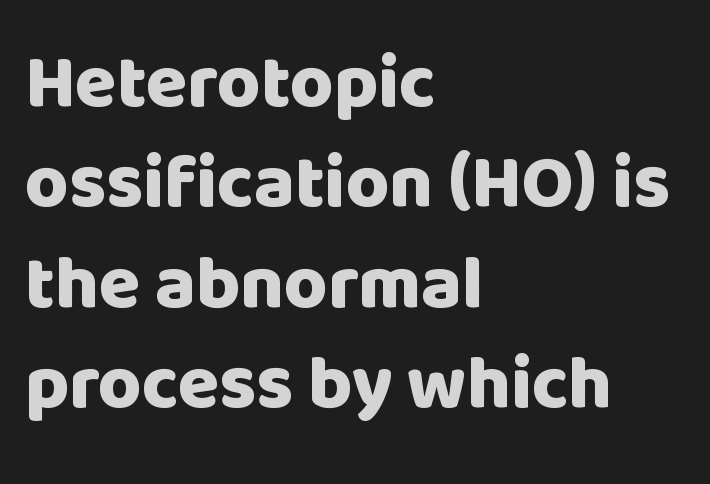
The image shows 75 px heavy sans-serif type, upright; set left-aligned, normal line spacing (1.34x), normal letter spacing, not underlined; low stroke contrast and a large x-height.
